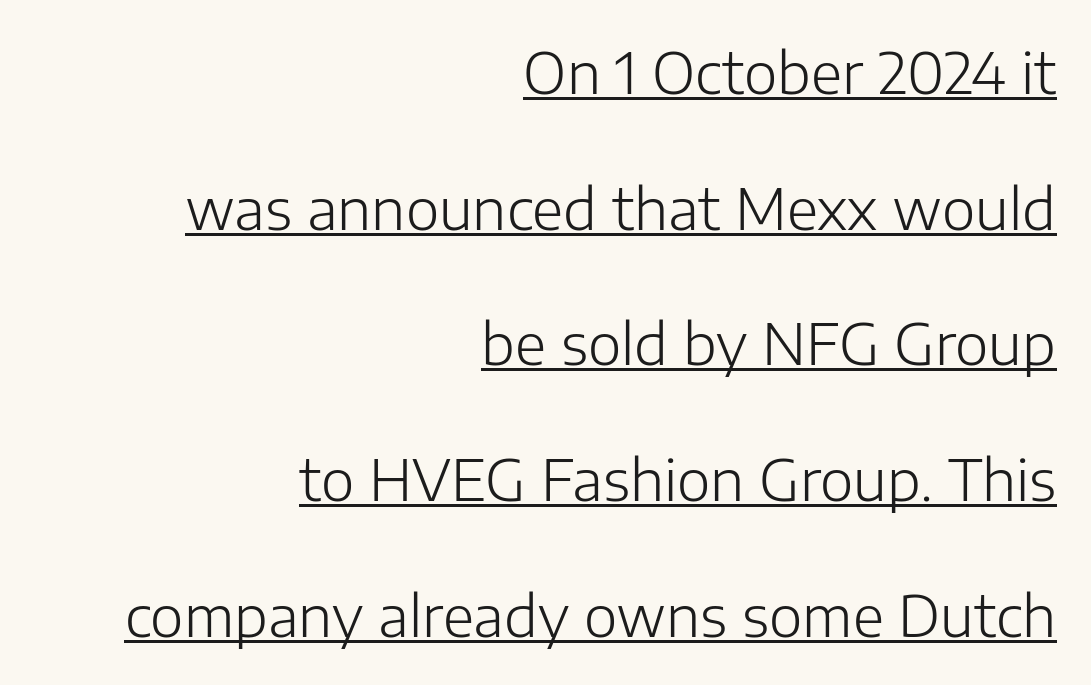
Q: Is the text bold? A: No.
Q: Is the text italic (slanted)? A: No, it is upright.
Q: Is the typeface a serif or a sans-serif typeface? A: Sans-serif.
Q: Is the text underlined? A: Yes.
Q: How is the paragraph aligned? A: Right-aligned.
Q: Is the spacing between letters normal or unusually wide? A: Normal.
Q: Is the spacing between lines tight, normal or loose? A: Loose.
Q: Width (condensed, normal, or wide)? A: Normal.
Q: Stroke contrast? A: Low.
Q: x-height? A: Medium.
Q: Monospaced? A: No.
